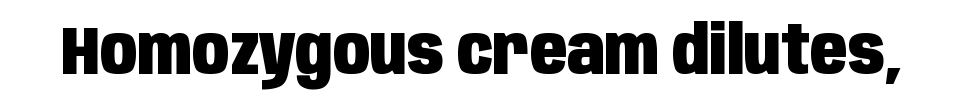
Q: Is the text bold? A: Yes.
Q: Is the text italic (slanted)? A: No, it is upright.
Q: Is the typeface a serif or a sans-serif typeface? A: Sans-serif.
Q: Is the text underlined? A: No.
Q: Is the spacing between letters normal or unusually wide? A: Normal.
Q: Width (condensed, normal, or wide)? A: Condensed.
Q: Stroke contrast? A: Low.
Q: x-height? A: Large.
Q: Monospaced? A: No.
